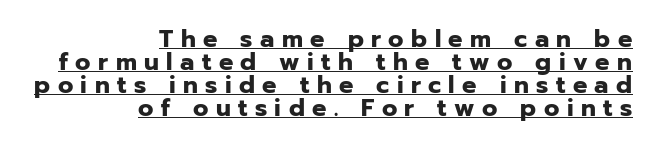
Q: Is the text bold? A: Yes.
Q: Is the text italic (slanted)? A: No, it is upright.
Q: Is the text underlined? A: Yes.
Q: How is the paragraph aligned? A: Right-aligned.
Q: Is the spacing between letters normal or unusually wide? A: Unusually wide.
Q: Is the spacing between lines tight, normal or loose? A: Tight.
